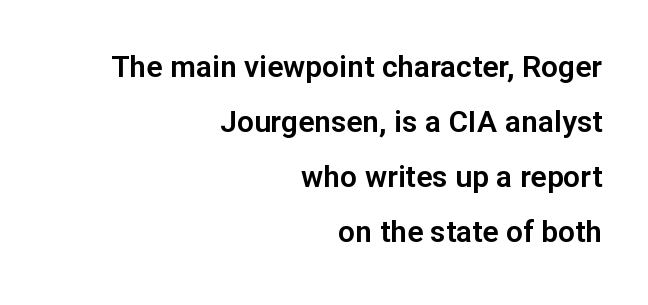
The image shows 30 px sans-serif type, upright; set right-aligned, line spacing 1.83x, normal letter spacing, not underlined; low stroke contrast and a medium x-height.
